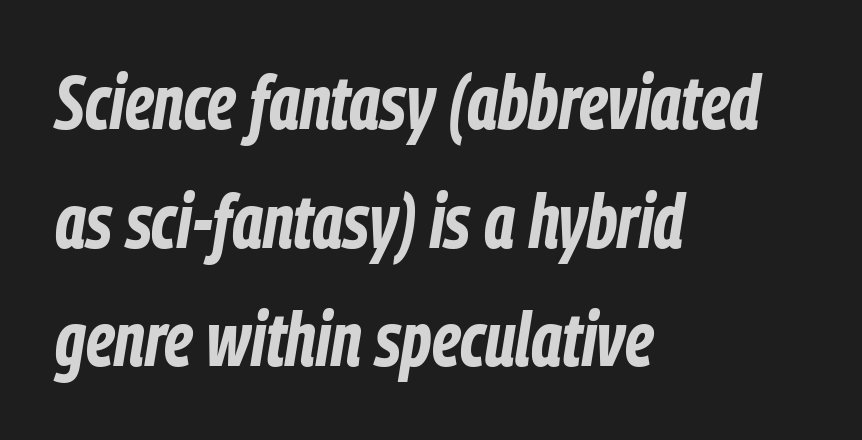
Q: Is the text bold? A: Yes.
Q: Is the text italic (slanted)? A: Yes, it leans right by about 9 degrees.
Q: Is the text underlined? A: No.
Q: How is the paragraph aligned? A: Left-aligned.
Q: Is the spacing between letters normal or unusually wide? A: Normal.
Q: Is the spacing between lines tight, normal or loose? A: Normal.
Q: Width (condensed, normal, or wide)? A: Condensed.
Q: Stroke contrast? A: Low.
Q: x-height? A: Medium.
Q: Monospaced? A: No.
